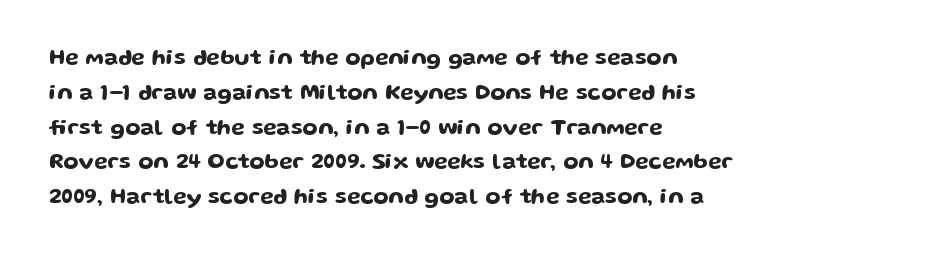
{"italic": "no", "underline": "no", "align": "left", "line_spacing": "normal", "line_spacing_ratio": 1.58, "letter_spacing": "normal", "letter_spacing_em": 0.0, "glyph_px": 22}
